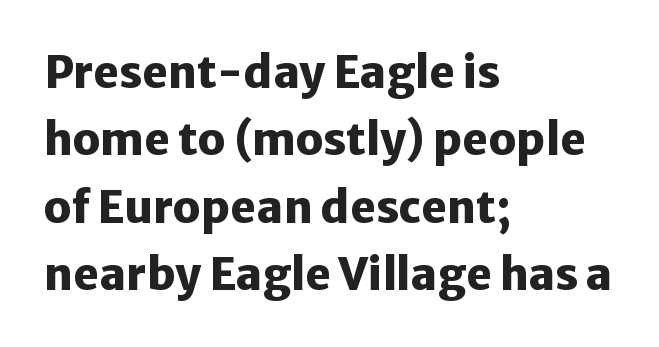
The image shows 44 px heavy sans-serif type, upright; set left-aligned, normal line spacing (1.53x), normal letter spacing, not underlined; low stroke contrast and a medium x-height.
